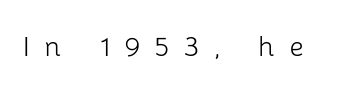
{"serif": "no", "italic": "no", "bold": "no", "weight": "light", "width": "normal", "stroke_contrast": "low", "x_height": "medium", "monospaced": "no", "underline": "no", "letter_spacing": "wide", "letter_spacing_em": 0.44, "glyph_px": 34}
